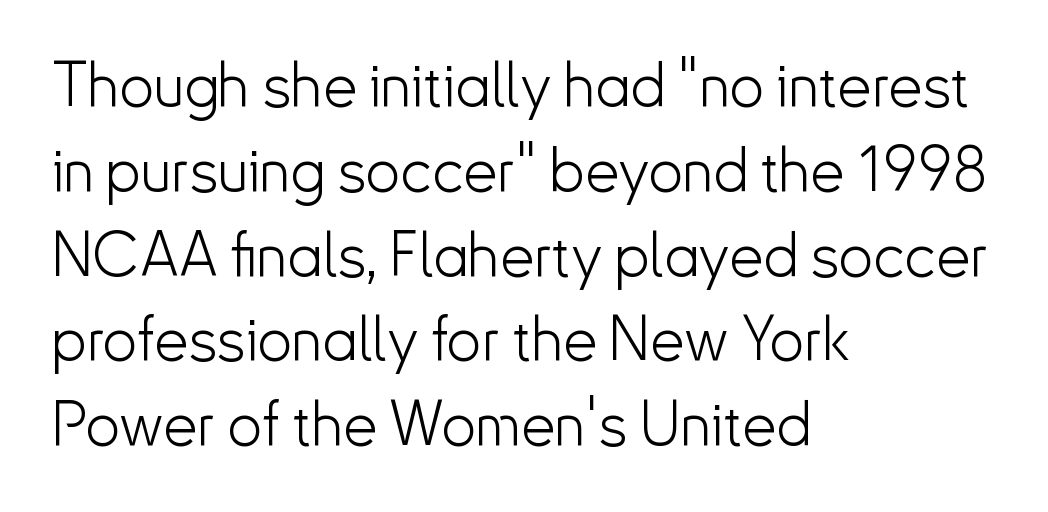
Q: Is the text bold? A: No.
Q: Is the text italic (slanted)? A: No, it is upright.
Q: Is the typeface a serif or a sans-serif typeface? A: Sans-serif.
Q: Is the text underlined? A: No.
Q: How is the paragraph aligned? A: Left-aligned.
Q: Is the spacing between letters normal or unusually wide? A: Normal.
Q: Is the spacing between lines tight, normal or loose? A: Normal.
Q: Width (condensed, normal, or wide)? A: Normal.
Q: Stroke contrast? A: Low.
Q: x-height? A: Small.
Q: Monospaced? A: No.
